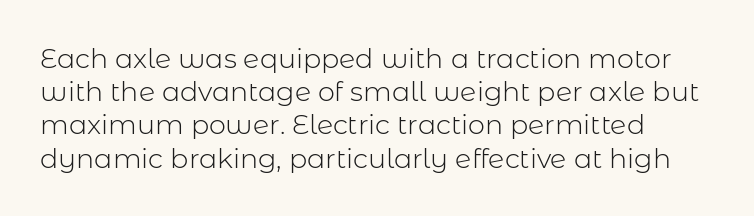
The zone under the glyphs is completely vacant. The passage is arranged the way most books set body copy — flush left. The type sits square on the baseline with zero lean. Weight: in the light-to-regular range. In terms of letterspacing, this is plain default setting.
